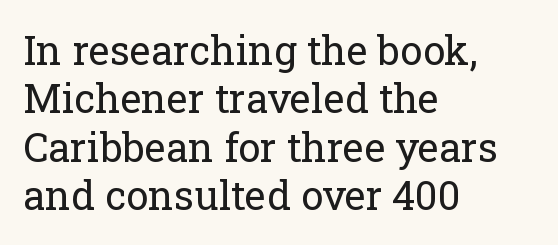
{"serif": "yes", "italic": "no", "bold": "no", "weight": "regular", "width": "normal", "stroke_contrast": "low", "x_height": "medium", "monospaced": "no", "underline": "no", "align": "left", "line_spacing_ratio": 1.21, "letter_spacing": "normal", "letter_spacing_em": 0.0, "glyph_px": 40}
